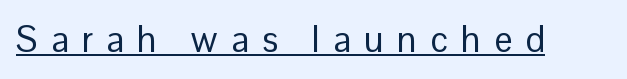
Nope, no serifs anywhere on these letters. Has an underline been added? It has. A typesetter would call this heavily tracked-out type. Rendered with straight, roman letterforms. A quiet, ordinary-to-light weight characterises the typeface. Note the varied advance widths — an 'i' is clearly narrower than an 'm'.
